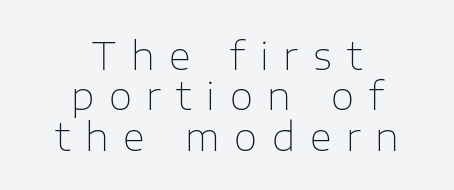
{"serif": "no", "italic": "no", "bold": "no", "weight": "thin", "width": "normal", "stroke_contrast": "low", "x_height": "medium", "monospaced": "no", "underline": "no", "align": "center", "line_spacing": "tight", "line_spacing_ratio": 1.06, "letter_spacing": "wide", "letter_spacing_em": 0.39, "glyph_px": 38}
